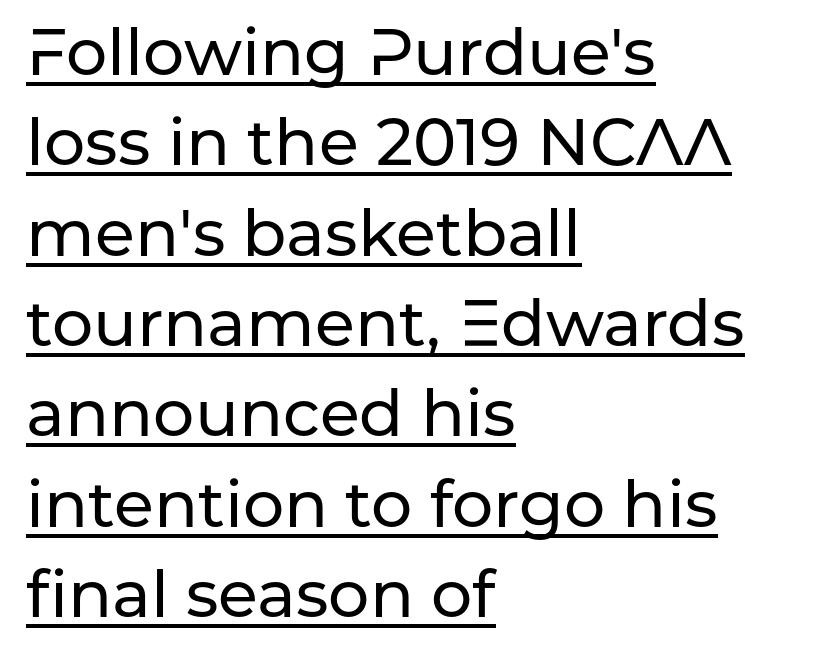
The image shows 65 px sans-serif type, upright; set left-aligned, normal line spacing (1.39x), normal letter spacing, underlined; low stroke contrast and a medium x-height.
